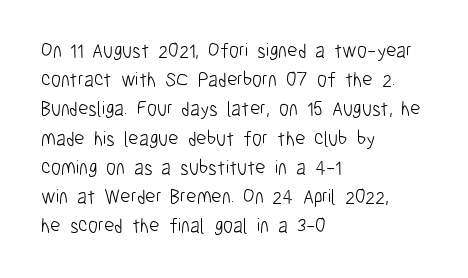
Q: Is the text bold? A: No.
Q: Is the text italic (slanted)? A: No, it is upright.
Q: Is the text underlined? A: No.
Q: How is the paragraph aligned? A: Left-aligned.
Q: Is the spacing between letters normal or unusually wide? A: Normal.
Q: Is the spacing between lines tight, normal or loose? A: Normal.
